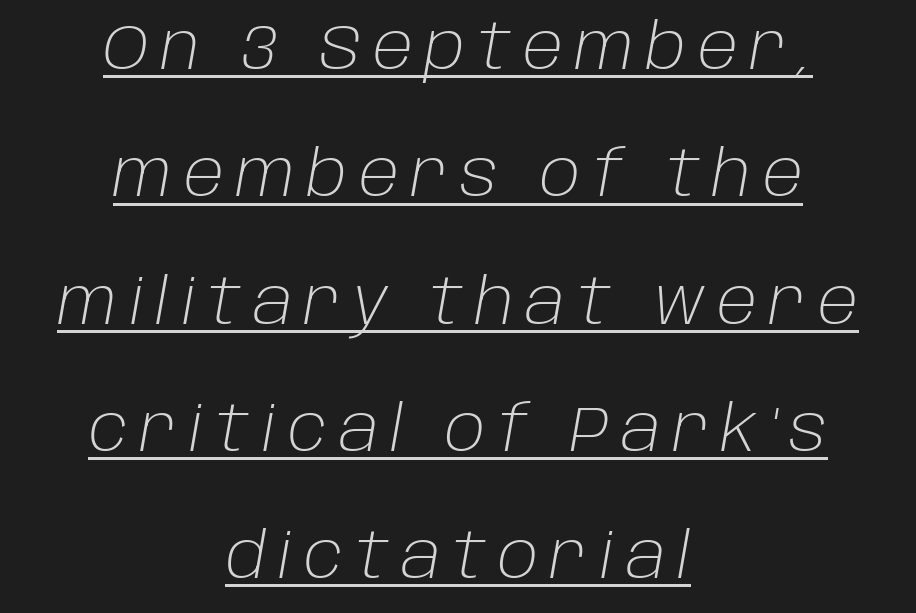
{"italic": "yes", "lean": "right", "slant_degrees": 10, "bold": "no", "weight": "light", "width": "normal", "stroke_contrast": "low", "x_height": "large", "monospaced": "no", "underline": "yes", "align": "center", "line_spacing": "loose", "line_spacing_ratio": 2.02, "glyph_px": 63}
